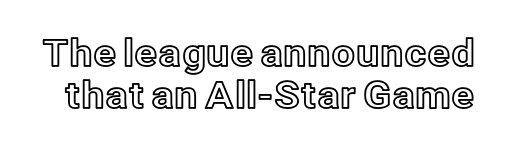
Q: Is the text italic (slanted)? A: No, it is upright.
Q: Is the text underlined? A: No.
Q: Is the spacing between letters normal or unusually wide? A: Normal.
Q: Is the spacing between lines tight, normal or loose? A: Tight.
Q: Width (condensed, normal, or wide)? A: Normal.
Q: x-height? A: Medium.
Q: Monospaced? A: No.
